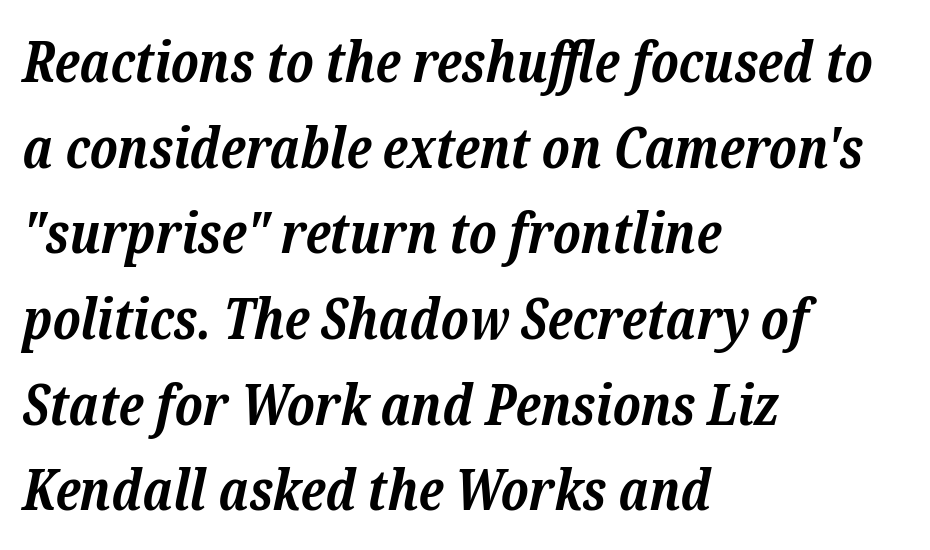
{"serif": "yes", "italic": "yes", "lean": "right", "slant_degrees": 12, "bold": "yes", "weight": "bold", "width": "normal", "stroke_contrast": "low", "x_height": "medium", "monospaced": "no", "underline": "no", "align": "left", "line_spacing": "normal", "line_spacing_ratio": 1.53, "letter_spacing": "normal", "letter_spacing_em": 0.0, "glyph_px": 56}
